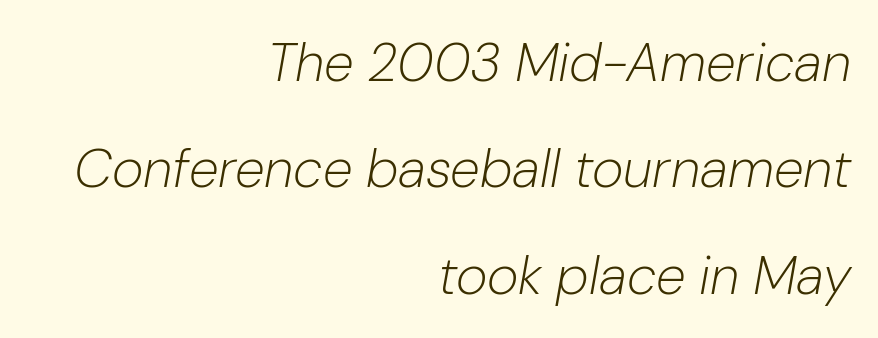
The image shows 54 px light type, italic (leaning right); set right-aligned, loose line spacing (1.97x), normal letter spacing, not underlined; low stroke contrast and a medium x-height.
